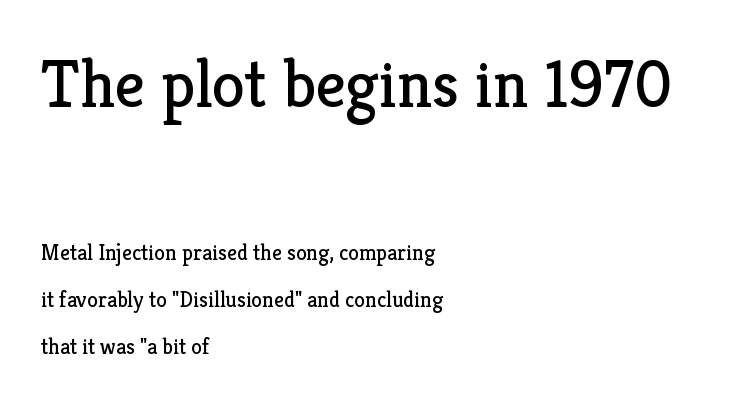
Q: Is the text bold? A: No.
Q: Is the text italic (slanted)? A: No, it is upright.
Q: Is the typeface a serif or a sans-serif typeface? A: Serif.
Q: Is the text underlined? A: No.
Q: How is the paragraph aligned? A: Left-aligned.
Q: Is the spacing between letters normal or unusually wide? A: Normal.
Q: Is the spacing between lines tight, normal or loose? A: Loose.
Q: Which block of text is set in a larger size, the first (top) or the second (bottom)? A: The first (top) one.
Q: Width (condensed, normal, or wide)? A: Normal.
Q: Stroke contrast? A: Low.
Q: x-height? A: Medium.
Q: Monospaced? A: No.
